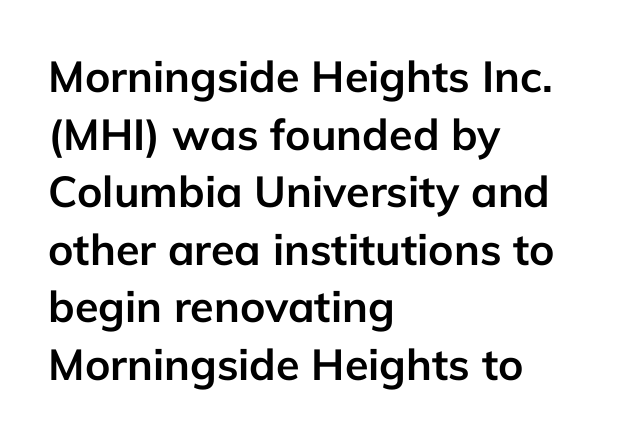
{"serif": "no", "italic": "no", "bold": "yes", "weight": "semibold", "width": "normal", "stroke_contrast": "low", "x_height": "medium", "monospaced": "no", "underline": "no", "align": "left", "line_spacing": "normal", "line_spacing_ratio": 1.34, "letter_spacing": "normal", "letter_spacing_em": 0.0, "glyph_px": 43}
